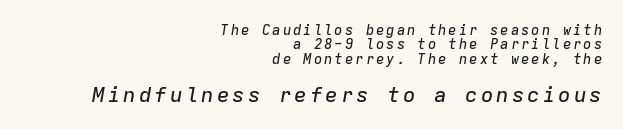
Q: Is the text italic (slanted)? A: Yes, it leans right by about 9 degrees.
Q: Is the text underlined? A: No.
Q: How is the paragraph aligned? A: Right-aligned.
Q: Is the spacing between lines tight, normal or loose? A: Tight.
Q: Which block of text is set in a larger size, the first (top) or the second (bottom)? A: The second (bottom) one.
